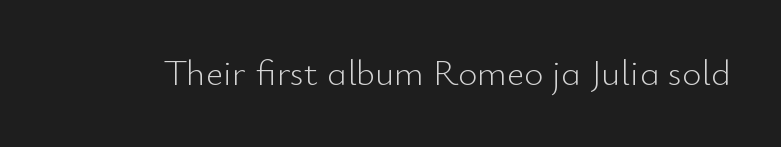
Q: Is the text bold? A: No.
Q: Is the text italic (slanted)? A: No, it is upright.
Q: Is the typeface a serif or a sans-serif typeface? A: Sans-serif.
Q: Is the text underlined? A: No.
Q: Is the spacing between letters normal or unusually wide? A: Normal.
Q: Width (condensed, normal, or wide)? A: Normal.
Q: Stroke contrast? A: Low.
Q: x-height? A: Small.
Q: Monospaced? A: No.
